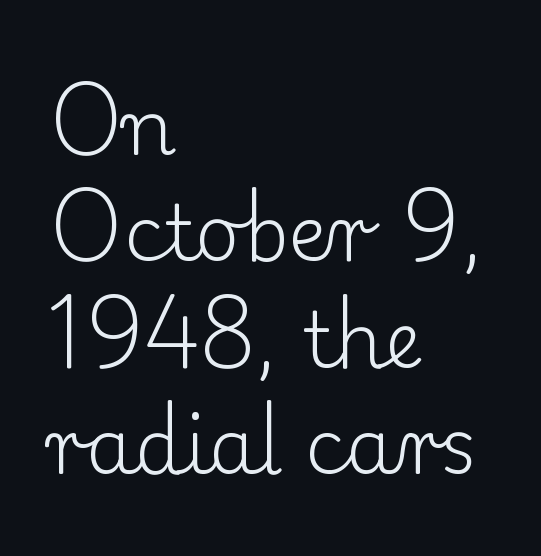
{"italic": "no", "bold": "no", "weight": "light", "width": "normal", "stroke_contrast": "low", "x_height": "small", "monospaced": "no", "underline": "no", "align": "left", "line_spacing": "normal", "line_spacing_ratio": 1.38, "letter_spacing": "normal", "letter_spacing_em": 0.0, "glyph_px": 77}
